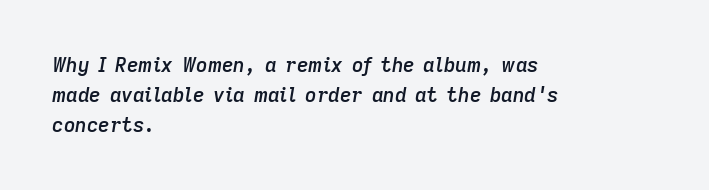
Weight check: semibold — heavier than regular, not quite bold. Style check: oblique. No extra tracking has been applied to these lines. Students, observe: this is what conventionally led text looks like. Alignment: flush left.
